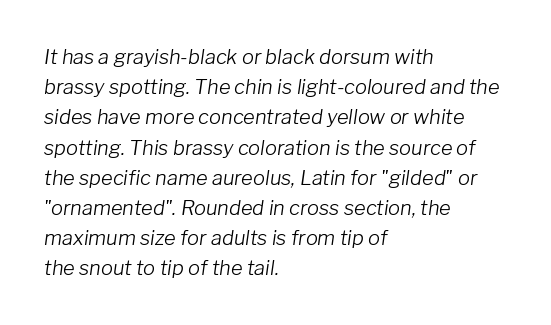
Q: Is the text bold? A: No.
Q: Is the text italic (slanted)? A: Yes, it leans right by about 8 degrees.
Q: Is the text underlined? A: No.
Q: How is the paragraph aligned? A: Left-aligned.
Q: Is the spacing between letters normal or unusually wide? A: Normal.
Q: Is the spacing between lines tight, normal or loose? A: Normal.
